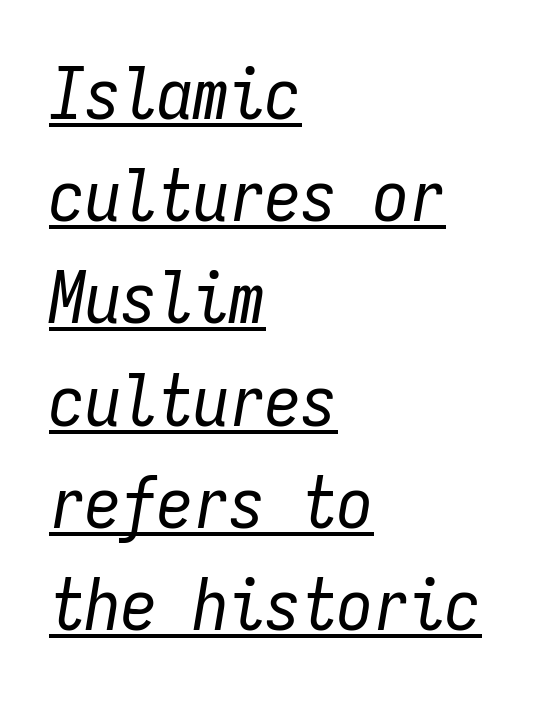
The image shows 72 px regular-weight, condensed type, italic (leaning right), monospaced; set left-aligned, normal line spacing (1.42x), normal letter spacing, underlined; low stroke contrast and a medium x-height.
